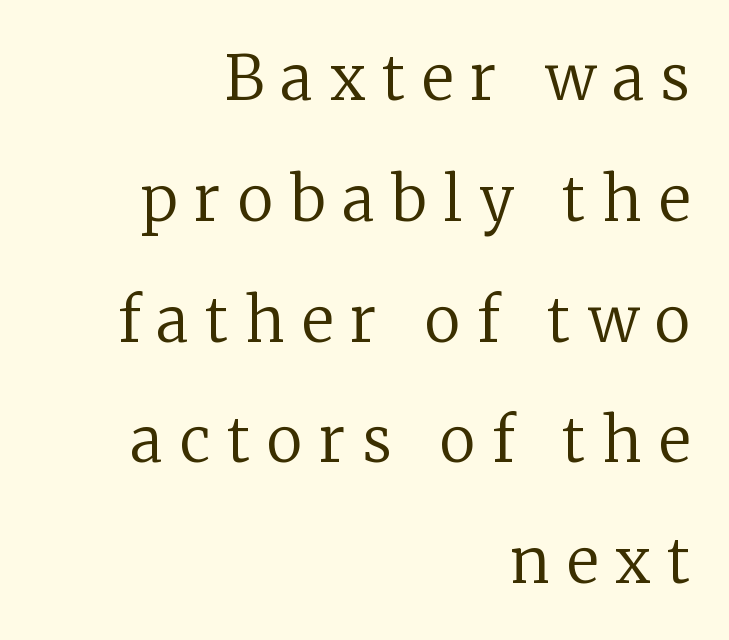
Each letter keeps its own natural width here, so spacing adapts to shape. The gap between lines stays unmarked. The lines in this sample share a right terminus and differ only in where they begin. The rendering uses a large line-height, opening up the rows. The passage shown has open, widely tracked lettering throughout. The letters stand upright; this is a roman face.
